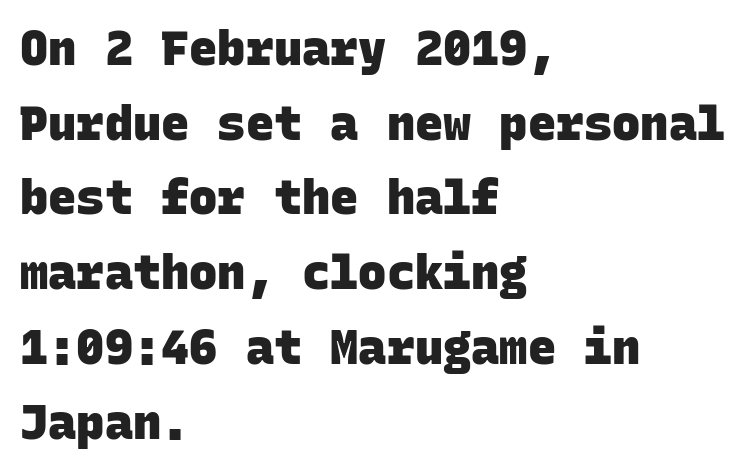
Underline: absent. Thick stems and heavy bowls — unmistakably bold. Regarding leading, the lines here are spaced in the standard way. The ragged edge is on the right, which tells us the setting is flush left.
